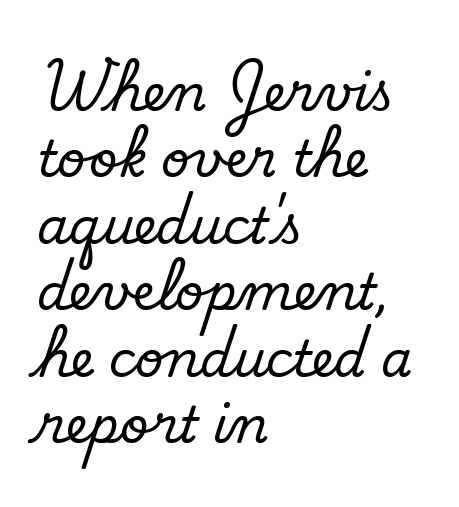
{"serif": "no", "bold": "no", "weight": "regular", "width": "normal", "stroke_contrast": "low", "x_height": "small", "monospaced": "no", "underline": "no", "align": "left", "line_spacing": "normal", "line_spacing_ratio": 1.33, "letter_spacing": "normal", "letter_spacing_em": 0.0, "glyph_px": 50}
